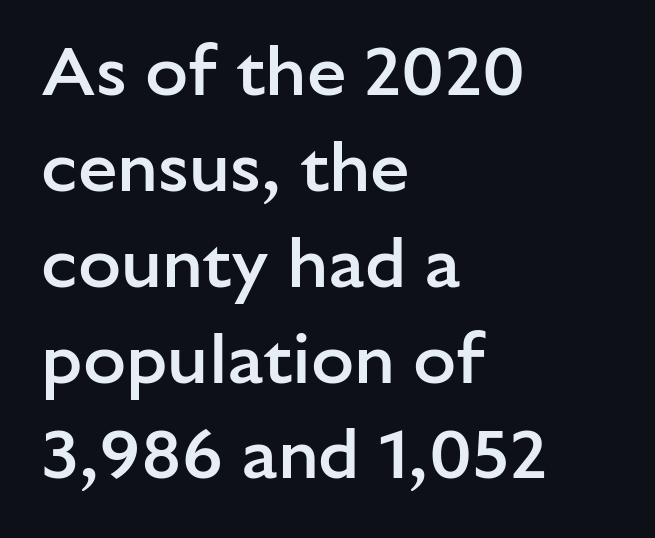
{"serif": "no", "italic": "no", "bold": "semi", "weight": "semibold", "width": "normal", "stroke_contrast": "low", "x_height": "medium", "monospaced": "no", "underline": "no", "align": "left", "line_spacing": "normal", "line_spacing_ratio": 1.35, "letter_spacing": "normal", "letter_spacing_em": 0.0, "glyph_px": 71}
